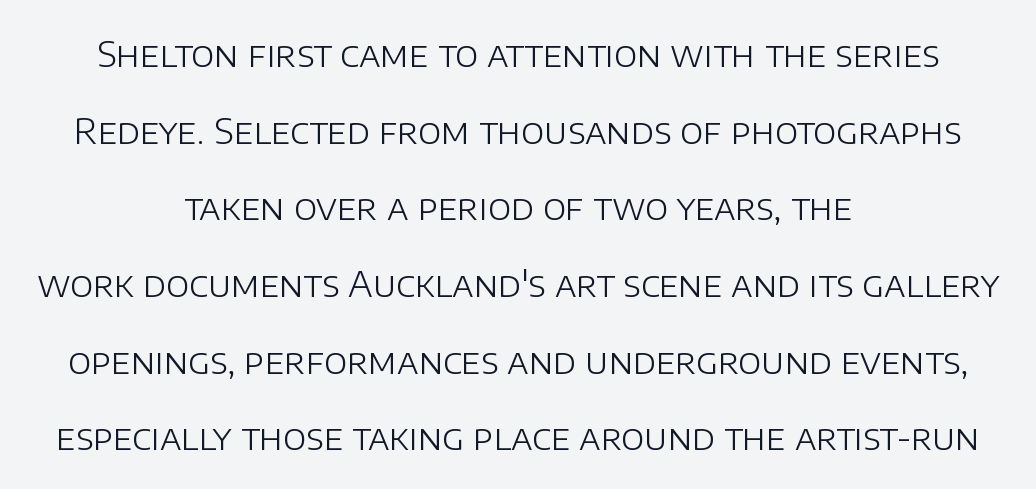
Q: Is the text bold? A: No.
Q: Is the text italic (slanted)? A: No, it is upright.
Q: Is the typeface a serif or a sans-serif typeface? A: Sans-serif.
Q: Is the text underlined? A: No.
Q: How is the paragraph aligned? A: Centered.
Q: Is the spacing between letters normal or unusually wide? A: Normal.
Q: Is the spacing between lines tight, normal or loose? A: Loose.
Q: Width (condensed, normal, or wide)? A: Normal.
Q: Stroke contrast? A: Low.
Q: x-height? A: Large.
Q: Monospaced? A: No.
